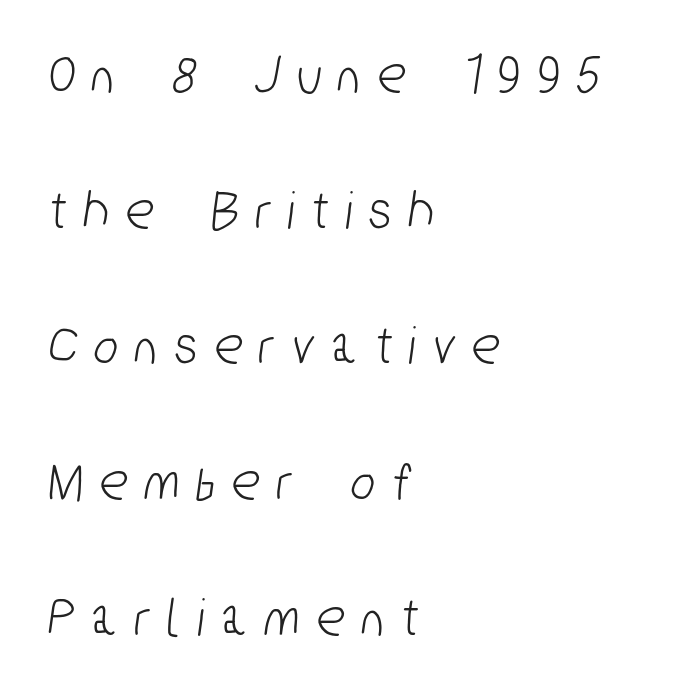
The image shows 57 px condensed sans-serif type; set left-aligned, loose line spacing (2.38x), unusually wide letter spacing (+0.31 em), not underlined; low stroke contrast and a medium x-height.
